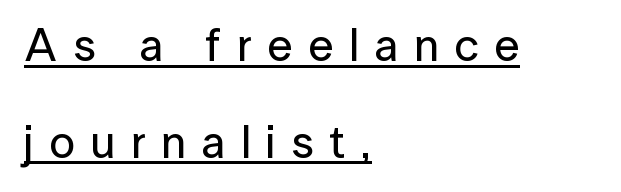
The image shows 46 px sans-serif type, upright; set left-aligned, loose line spacing (2.1x), unusually wide letter spacing (+0.34 em), underlined; low stroke contrast and a medium x-height.
